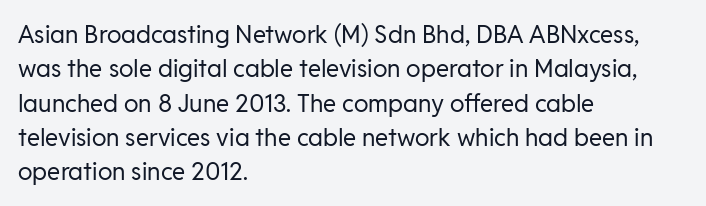
Vertical stems look standard width or narrower in stroke. Default kerning and tracking; the words read as compact shapes. These lines are set flush left with a ragged right edge. The baseline area is clear.
